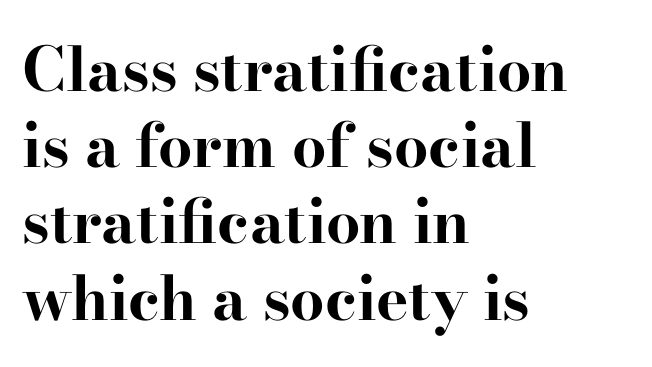
The image shows 61 px bold, wide serif type, upright; set left-aligned, normal line spacing (1.25x), normal letter spacing, not underlined; high stroke contrast and a small x-height.
